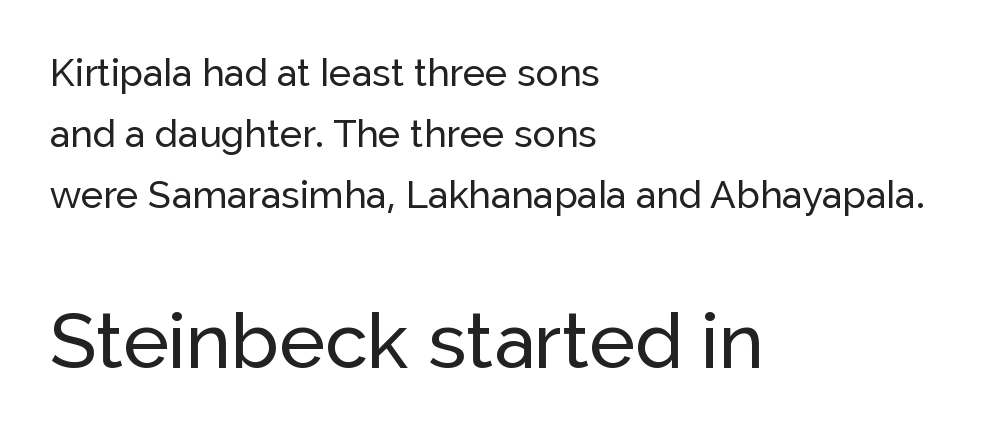
The image shows 77 px sans-serif type, upright; set left-aligned, normal line spacing (1.61x), normal letter spacing, not underlined; the second (bottom) block is 2.03x larger; low stroke contrast and a medium x-height.
